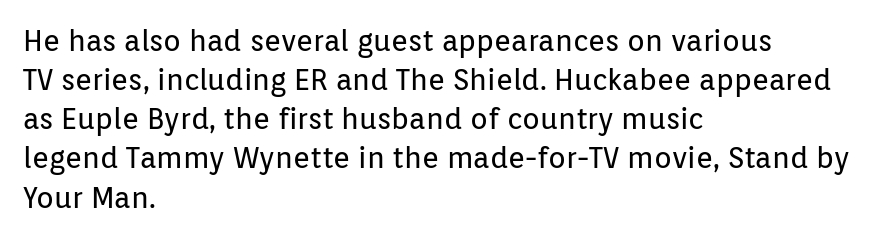
{"serif": "no", "italic": "no", "bold": "no", "weight": "regular", "width": "normal", "stroke_contrast": "low", "x_height": "medium", "monospaced": "no", "underline": "no", "align": "left", "line_spacing": "normal", "line_spacing_ratio": 1.35, "letter_spacing": "normal", "letter_spacing_em": 0.0, "glyph_px": 29}
